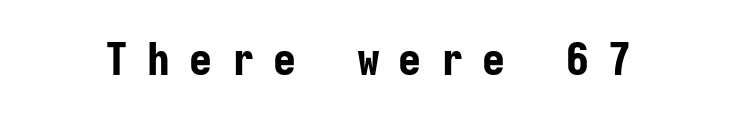
Q: Is the text bold? A: Yes.
Q: Is the text italic (slanted)? A: No, it is upright.
Q: Is the typeface a serif or a sans-serif typeface? A: Sans-serif.
Q: Is the text underlined? A: No.
Q: Is the spacing between letters normal or unusually wide? A: Unusually wide.
Q: Width (condensed, normal, or wide)? A: Condensed.
Q: Stroke contrast? A: Low.
Q: x-height? A: Medium.
Q: Monospaced? A: Yes.
